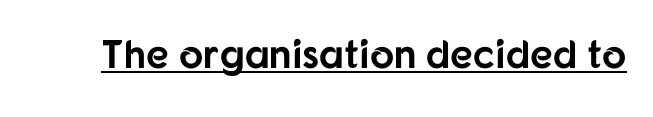
Q: Is the text bold? A: Yes.
Q: Is the text italic (slanted)? A: No, it is upright.
Q: Is the typeface a serif or a sans-serif typeface? A: Sans-serif.
Q: Is the text underlined? A: Yes.
Q: Is the spacing between letters normal or unusually wide? A: Normal.
Q: Width (condensed, normal, or wide)? A: Normal.
Q: Stroke contrast? A: Low.
Q: x-height? A: Medium.
Q: Monospaced? A: No.
